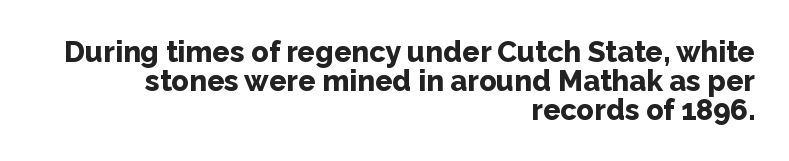
The image shows 29 px bold sans-serif type, upright; set right-aligned, tight line spacing (1.0x), normal letter spacing, not underlined; low stroke contrast and a medium x-height.
